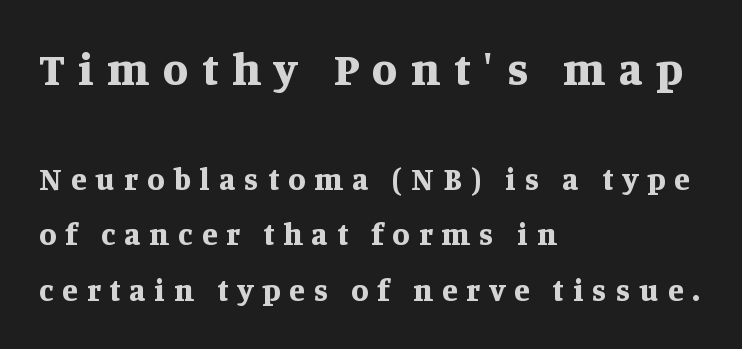
The image shows 46 px bold serif type, upright; set left-aligned, line spacing 1.8x, unusually wide letter spacing (+0.3 em), not underlined; the first (top) block is 1.48x larger; medium stroke contrast and a large x-height.
